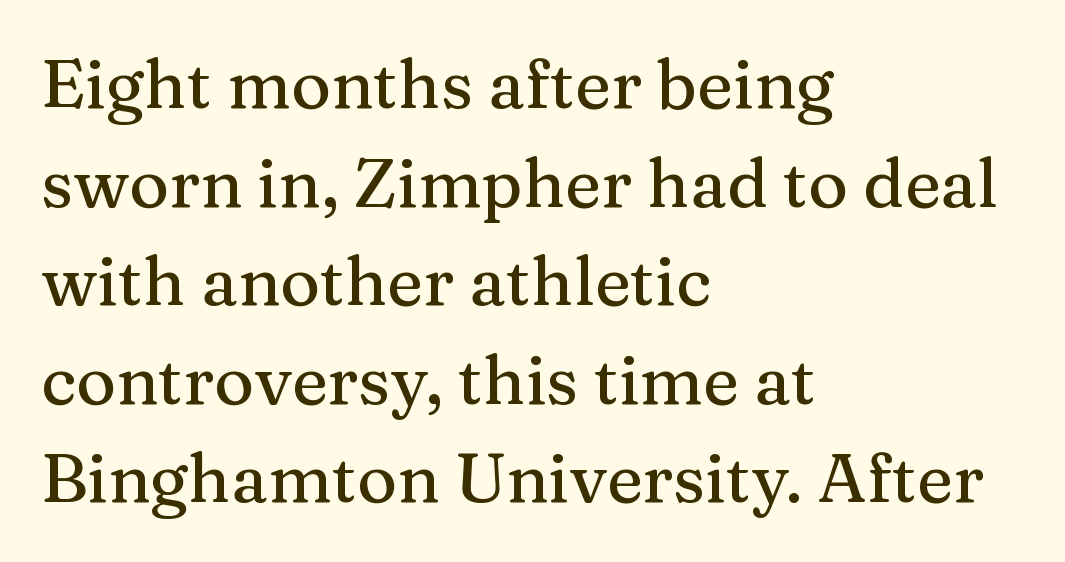
Q: Is the text italic (slanted)? A: No, it is upright.
Q: Is the typeface a serif or a sans-serif typeface? A: Serif.
Q: Is the text underlined? A: No.
Q: How is the paragraph aligned? A: Left-aligned.
Q: Is the spacing between letters normal or unusually wide? A: Normal.
Q: Is the spacing between lines tight, normal or loose? A: Normal.
Q: Width (condensed, normal, or wide)? A: Normal.
Q: Stroke contrast? A: Medium.
Q: x-height? A: Medium.
Q: Monospaced? A: No.
